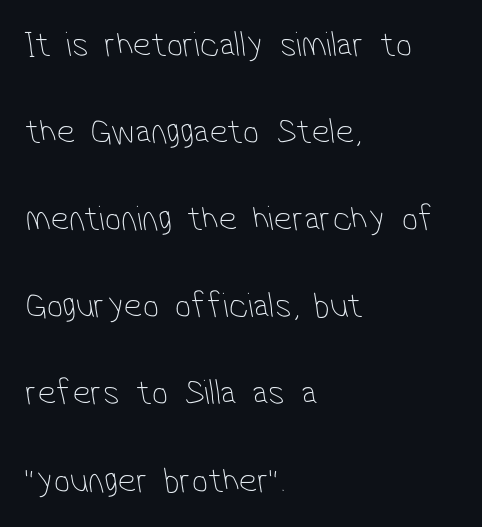
{"serif": "no", "bold": "no", "weight": "thin", "width": "condensed", "stroke_contrast": "low", "x_height": "medium", "monospaced": "no", "underline": "no", "align": "left", "line_spacing": "loose", "line_spacing_ratio": 2.42, "letter_spacing": "normal", "letter_spacing_em": 0.0, "glyph_px": 36}
